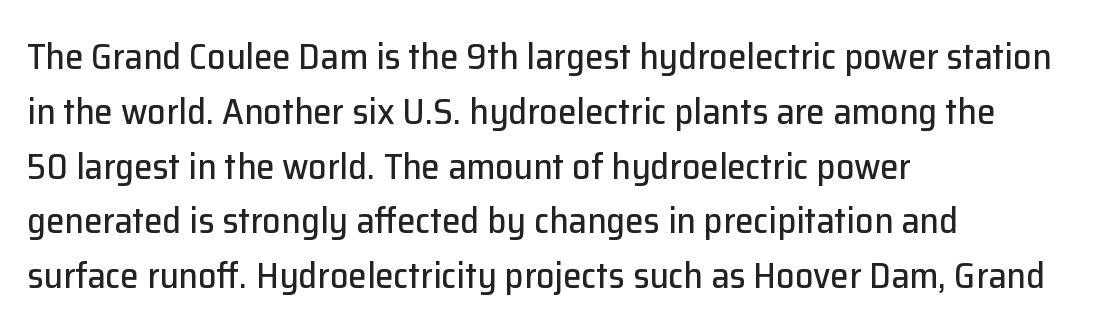
The image shows 37 px sans-serif type, upright; set left-aligned, normal line spacing (1.48x), normal letter spacing, not underlined; low stroke contrast and a medium x-height.
